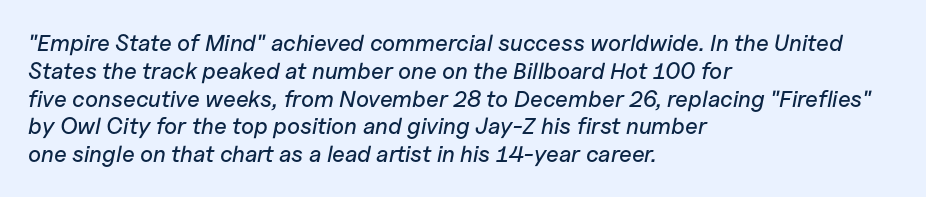
{"italic": "yes", "lean": "right", "slant_degrees": 11, "underline": "no", "align": "left", "line_spacing_ratio": 1.21, "letter_spacing": "normal", "letter_spacing_em": 0.0, "glyph_px": 23}
